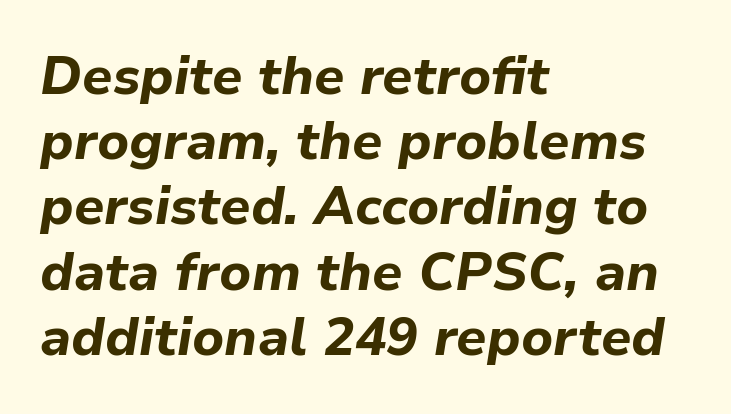
Q: Is the text bold? A: Yes.
Q: Is the text italic (slanted)? A: Yes, it leans right by about 9 degrees.
Q: Is the text underlined? A: No.
Q: How is the paragraph aligned? A: Left-aligned.
Q: Is the spacing between letters normal or unusually wide? A: Normal.
Q: Width (condensed, normal, or wide)? A: Normal.
Q: Stroke contrast? A: Low.
Q: x-height? A: Medium.
Q: Monospaced? A: No.
